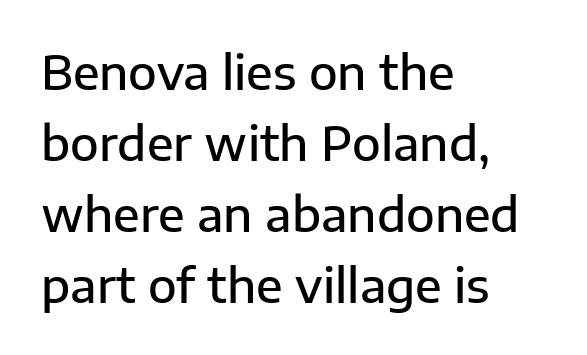
The image shows 47 px semibold sans-serif type, upright; set left-aligned, normal line spacing (1.51x), normal letter spacing, not underlined; low stroke contrast and a medium x-height.
